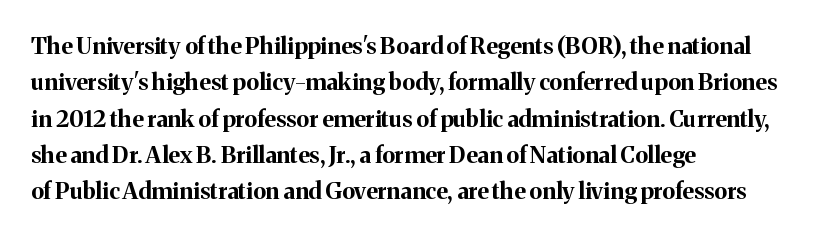
Q: Is the text bold? A: Yes.
Q: Is the text italic (slanted)? A: No, it is upright.
Q: Is the text underlined? A: No.
Q: How is the paragraph aligned? A: Left-aligned.
Q: Is the spacing between letters normal or unusually wide? A: Normal.
Q: Is the spacing between lines tight, normal or loose? A: Normal.
